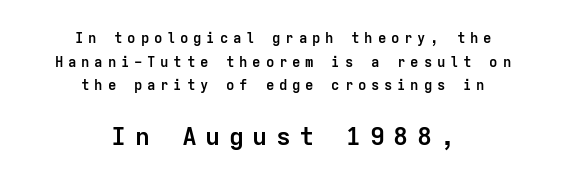
{"italic": "no", "bold": "yes", "underline": "no", "align": "center", "line_spacing": "normal", "line_spacing_ratio": 1.68, "letter_spacing": "wide", "letter_spacing_em": 0.34, "larger_block": "second", "size_ratio": 1.79, "glyph_px": 25}
